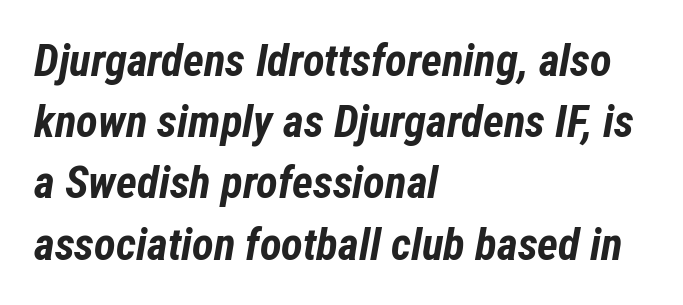
Looking at the ascenders, they clearly lean. This sample uses plain, unmodified letter spacing. Plenty of ink on the page — the face is bold. Reading down the column, the eye jumps a familiar distance to each next line. You could not count columns in this text — the font is proportionally spaced. The words here are not underlined.
